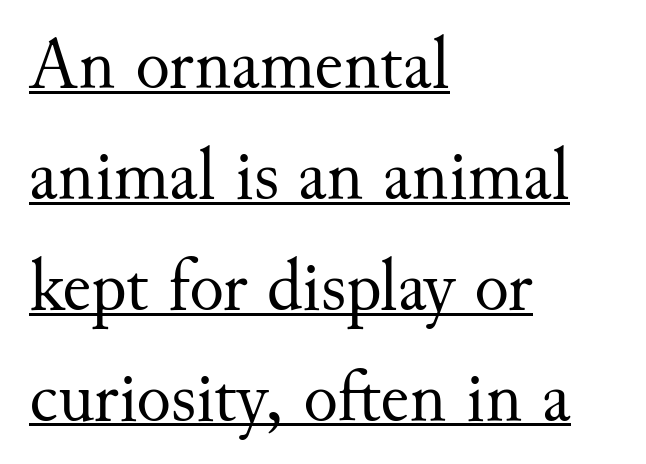
The image shows 72 px regular-weight serif type, upright; set left-aligned, normal line spacing (1.54x), normal letter spacing, underlined; medium stroke contrast and a small x-height.
